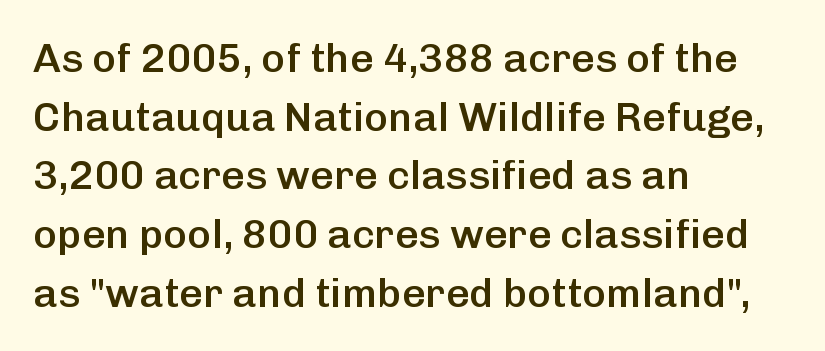
Varying glyph widths throughout — classic text-font behaviour. Stems and bowls a touch heavier than normal — semibold. Casual observation: everything's shoved over to the left. The gap between lines stays unmarked. Interline gaps are of average width in this sample.
